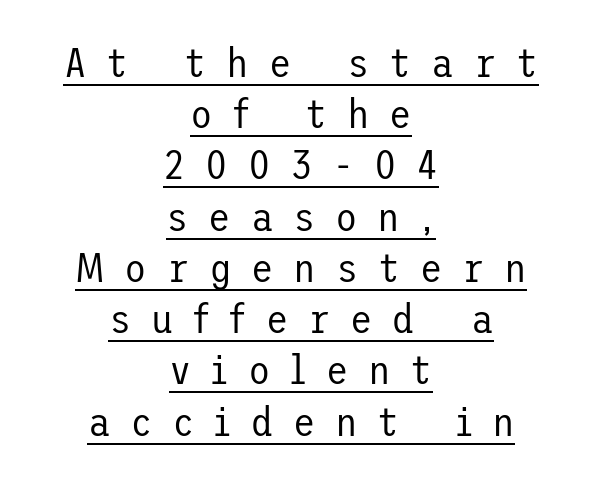
Q: Is the text bold? A: No.
Q: Is the text italic (slanted)? A: No, it is upright.
Q: Is the typeface a serif or a sans-serif typeface? A: Sans-serif.
Q: Is the text underlined? A: Yes.
Q: How is the paragraph aligned? A: Centered.
Q: Is the spacing between letters normal or unusually wide? A: Unusually wide.
Q: Is the spacing between lines tight, normal or loose? A: Normal.
Q: Width (condensed, normal, or wide)? A: Normal.
Q: Stroke contrast? A: Low.
Q: x-height? A: Medium.
